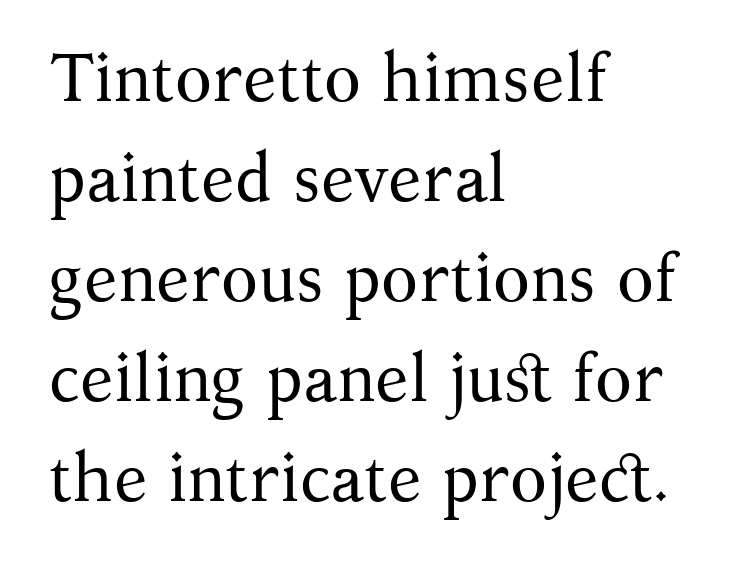
The rendering uses natural spacing where letterforms have individual widths. Glance below the letters and you will spot only blank space. Horizontally, the lines are justified to the leading edge only. Letterform terminals end in serifs throughout the passage. Vertical strokes here are truly vertical. Letter spacing: default.
